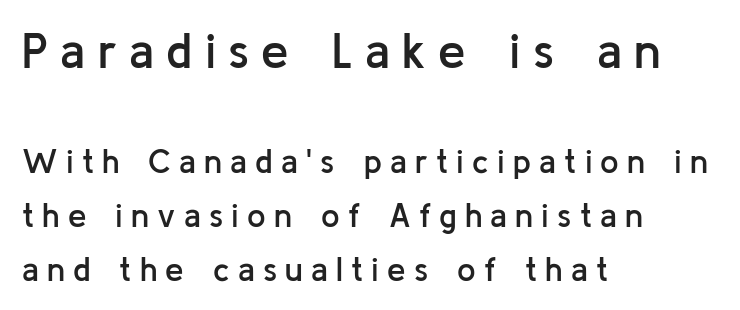
{"serif": "no", "italic": "no", "bold": "semi", "weight": "semibold", "width": "normal", "stroke_contrast": "low", "x_height": "medium", "monospaced": "no", "underline": "no", "align": "left", "line_spacing": "normal", "line_spacing_ratio": 1.64, "letter_spacing": "wide", "letter_spacing_em": 0.25, "larger_block": "first", "size_ratio": 1.48, "glyph_px": 49}
